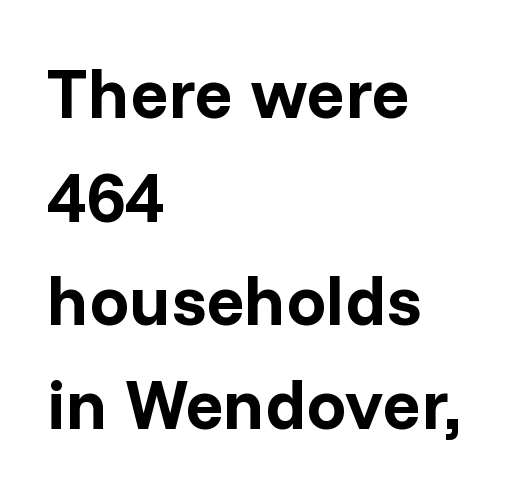
In terms of letterspacing, this is plain default setting. The type family on display is of the sans-serif kind. Compared with typical paragraphs, the rows here are spaced about the same. Horizontally, the lines are justified to the leading edge only.
